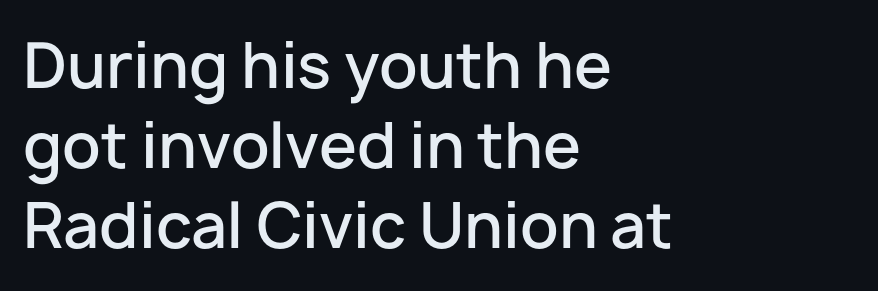
{"serif": "no", "italic": "no", "bold": "semi", "weight": "semibold", "width": "normal", "stroke_contrast": "low", "x_height": "medium", "monospaced": "no", "underline": "no", "align": "left", "line_spacing": "normal", "line_spacing_ratio": 1.31, "letter_spacing": "normal", "letter_spacing_em": 0.0, "glyph_px": 61}
